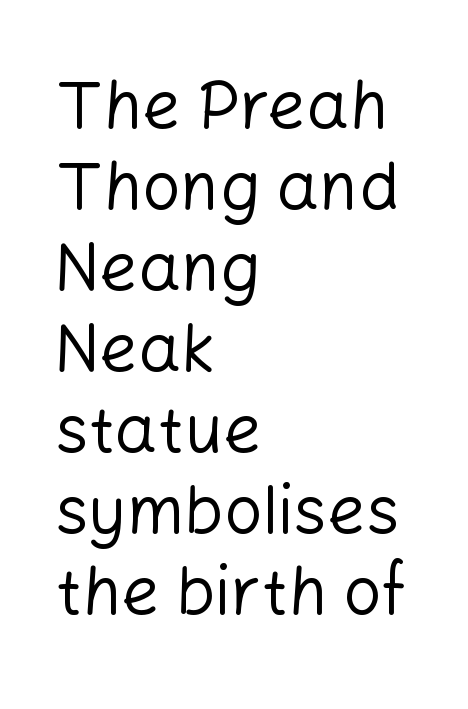
The area under the type is left untouched. The gaps between neighbouring characters are ordinary and unremarkable. Each letter's strokes conclude bluntly, with no projecting serifs. The letters stand upright; this is a roman face.
